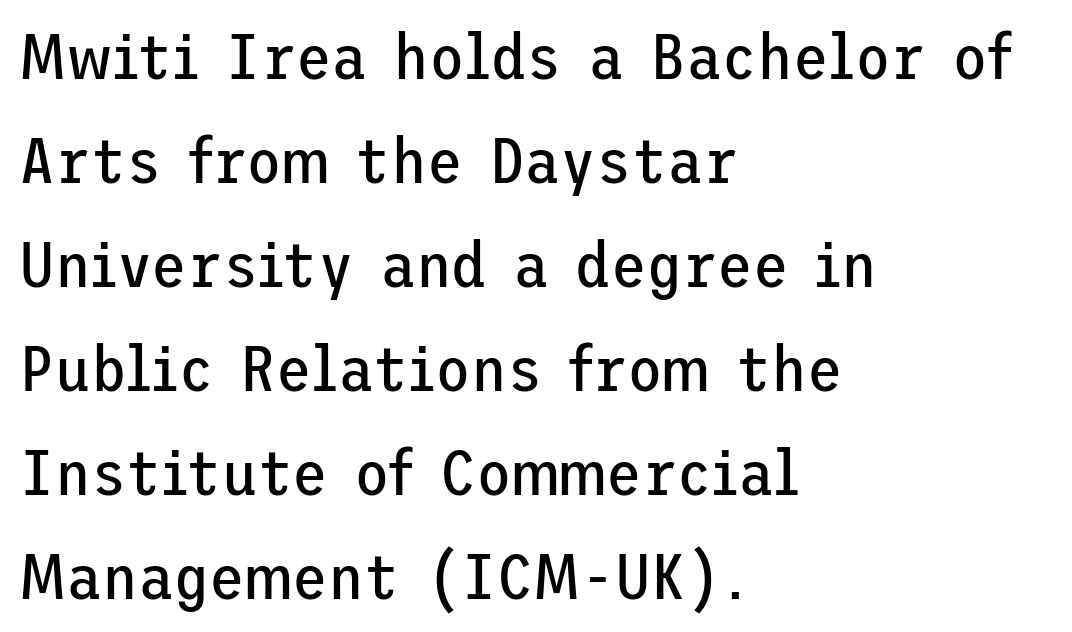
When letters stand straight like this, we call the style roman or upright. Are there feet on the stems? There aren't — it's a sans. Does the copy run flush right? No — it runs flush left. Underlining? Definitely not there. Stem width sits at or under what a default text font uses. Look at the tracking — it's just the regular setting, nothing added.
